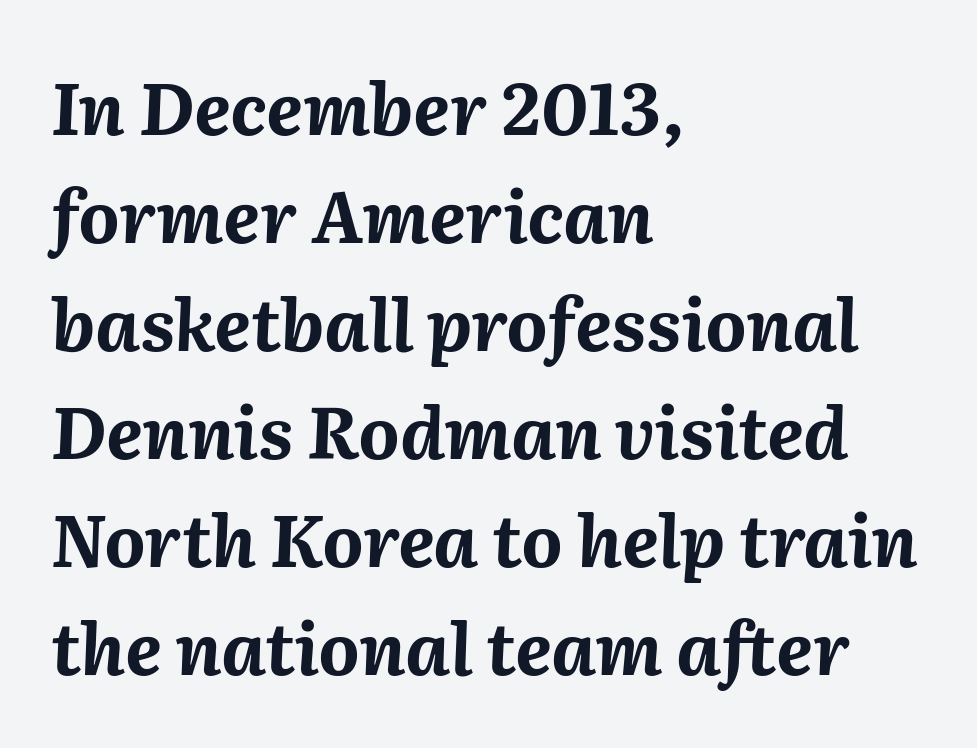
Varying glyph widths throughout — classic text-font behaviour. The typography opts for an oblique posture over an upright one. The space between consecutive lines is moderate. Descenders are the only things crossing below the line. Compared with an ordinary text face, these strokes are far heavier — a full bold.
